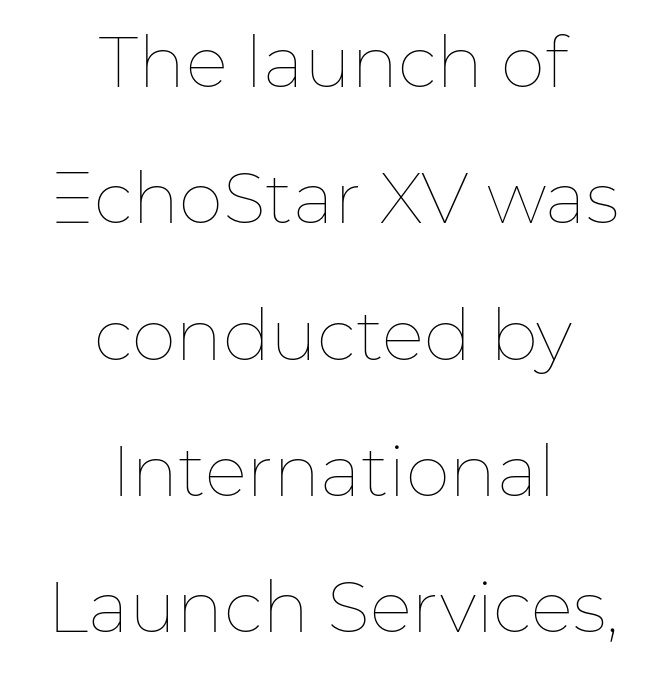
The image shows 71 px thin type, upright; set centered, loose line spacing (1.92x), normal letter spacing, not underlined; low stroke contrast and a medium x-height.
